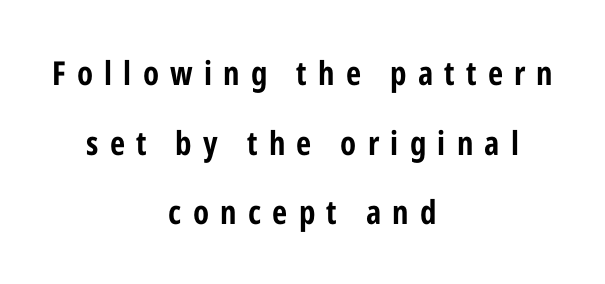
Horizontal alignment here is central, giving a formal, balanced look. Nope, no serifs anywhere on these letters. This is heavy type, rendered in bold. Lines of text with bare space underneath. The passage shown is typed in a proportional face where columns would drift. The rendering uses a large line-height, opening up the rows.
